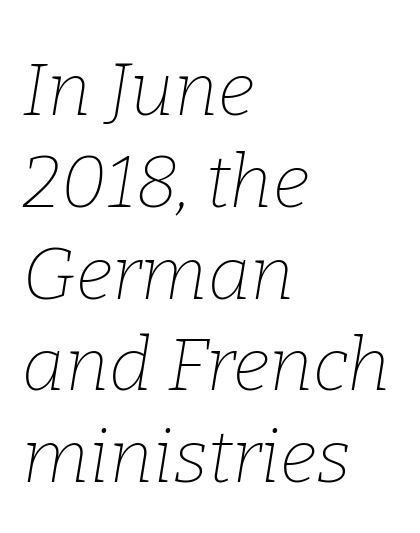
This rendering employs a face with finishing strokes, i.e., a serif. The specimen reads as italic at a glance. Each letter keeps its own natural width here, so spacing adapts to shape. Here the glyphs are tracked normally, forming tight word shapes. The text block is weighted toward the left margin, trailing off unevenly rightward.
